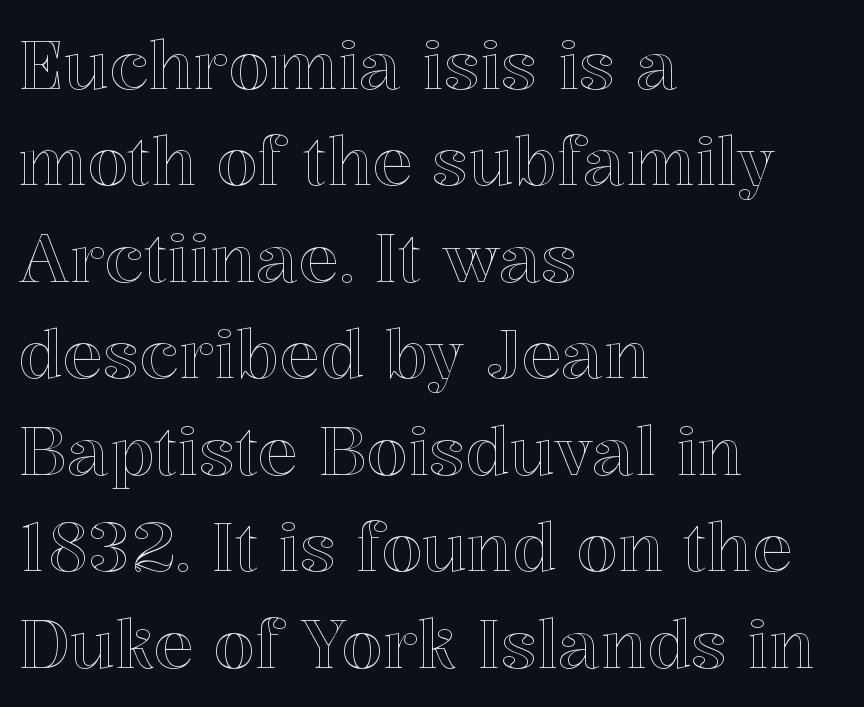
Q: Is the text italic (slanted)? A: No, it is upright.
Q: Is the text underlined? A: No.
Q: How is the paragraph aligned? A: Left-aligned.
Q: Is the spacing between letters normal or unusually wide? A: Normal.
Q: Is the spacing between lines tight, normal or loose? A: Normal.
Q: Width (condensed, normal, or wide)? A: Normal.
Q: x-height? A: Medium.
Q: Monospaced? A: No.
